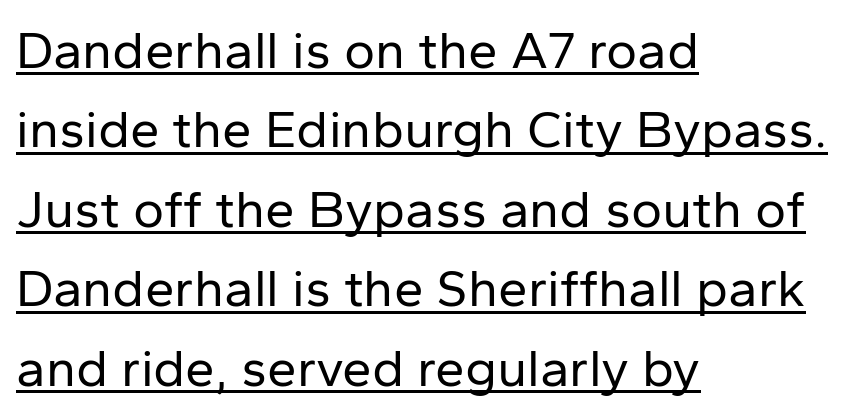
Q: Is the text bold? A: No.
Q: Is the text italic (slanted)? A: No, it is upright.
Q: Is the typeface a serif or a sans-serif typeface? A: Sans-serif.
Q: Is the text underlined? A: Yes.
Q: How is the paragraph aligned? A: Left-aligned.
Q: Is the spacing between letters normal or unusually wide? A: Normal.
Q: Is the spacing between lines tight, normal or loose? A: Normal.
Q: Width (condensed, normal, or wide)? A: Normal.
Q: Stroke contrast? A: Low.
Q: x-height? A: Medium.
Q: Monospaced? A: No.
